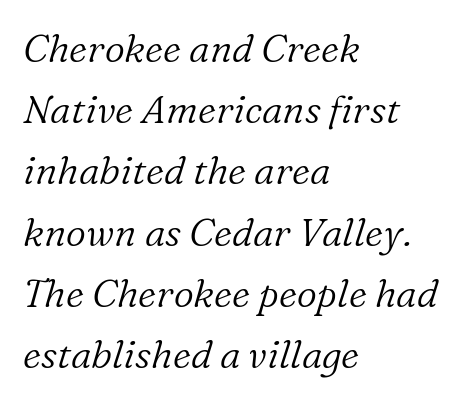
Q: Is the text bold? A: No.
Q: Is the text italic (slanted)? A: Yes, it leans right by about 16 degrees.
Q: Is the typeface a serif or a sans-serif typeface? A: Serif.
Q: Is the text underlined? A: No.
Q: How is the paragraph aligned? A: Left-aligned.
Q: Is the spacing between letters normal or unusually wide? A: Normal.
Q: Is the spacing between lines tight, normal or loose? A: Normal.
Q: Width (condensed, normal, or wide)? A: Normal.
Q: Stroke contrast? A: Low.
Q: x-height? A: Medium.
Q: Monospaced? A: No.
